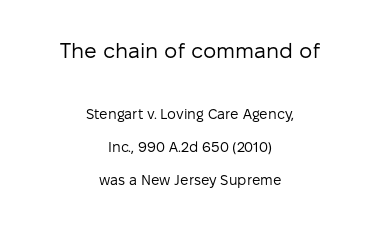
The image shows 21 px text type, upright; set centered, loose line spacing (2.38x), normal letter spacing, not underlined; the first (top) block is 1.5x larger.
